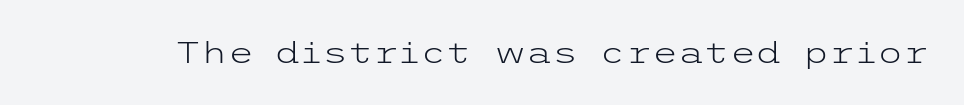
{"serif": "no", "italic": "no", "bold": "no", "weight": "light", "width": "wide", "stroke_contrast": "low", "x_height": "medium", "underline": "no", "letter_spacing": "normal", "letter_spacing_em": 0.0, "glyph_px": 30}
